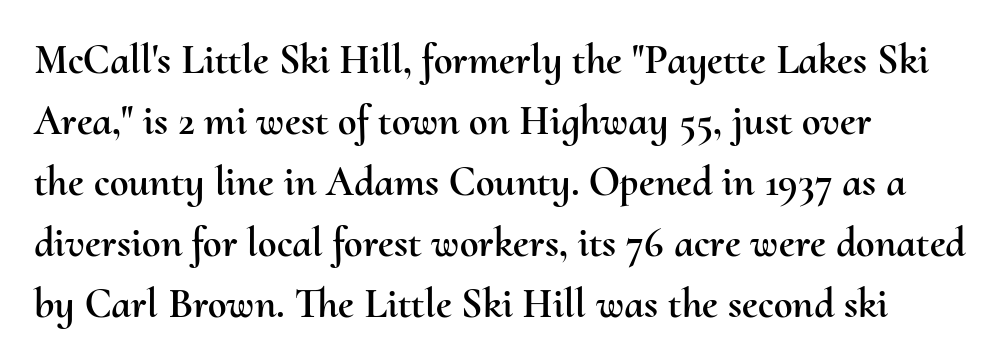
Students, observe: this is what conventionally led text looks like. Letter spacing: default. Reading down the block, your eye returns to a fixed left position each line. Posture: upright roman. The string is rendered with underlining switched off. The passage shown is typed in a proportional face where columns would drift.
